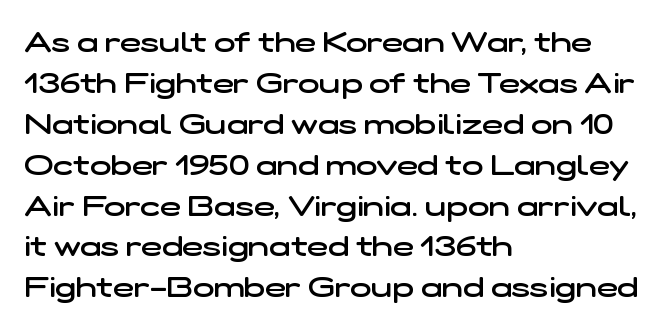
The image shows 28 px semibold, wide sans-serif type; set left-aligned, normal line spacing (1.46x), normal letter spacing, not underlined; low stroke contrast and a medium x-height.
